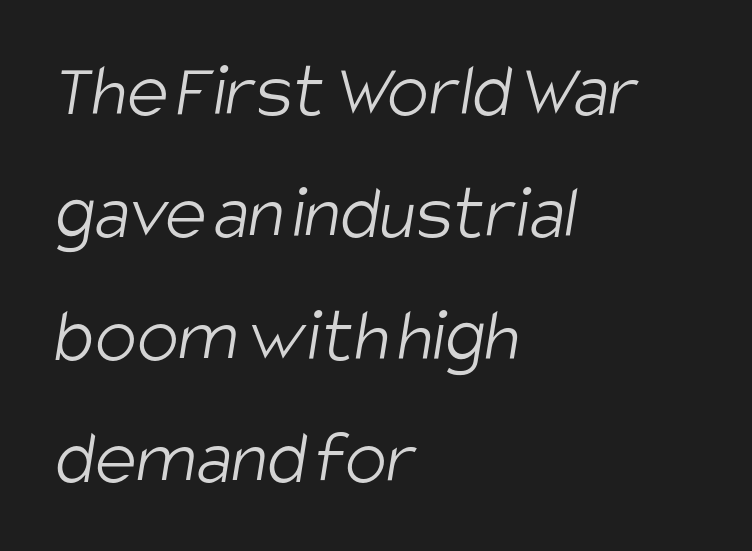
The image shows 78 px light, condensed sans-serif type; set left-aligned, normal line spacing (1.57x), normal letter spacing, not underlined; low stroke contrast and a large x-height.
